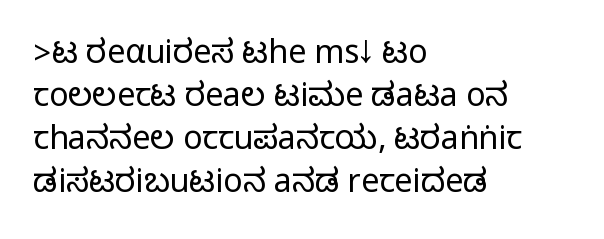
The image shows 32 px condensed sans-serif type, upright; set left-aligned, normal line spacing (1.34x), normal letter spacing, not underlined; medium stroke contrast.
